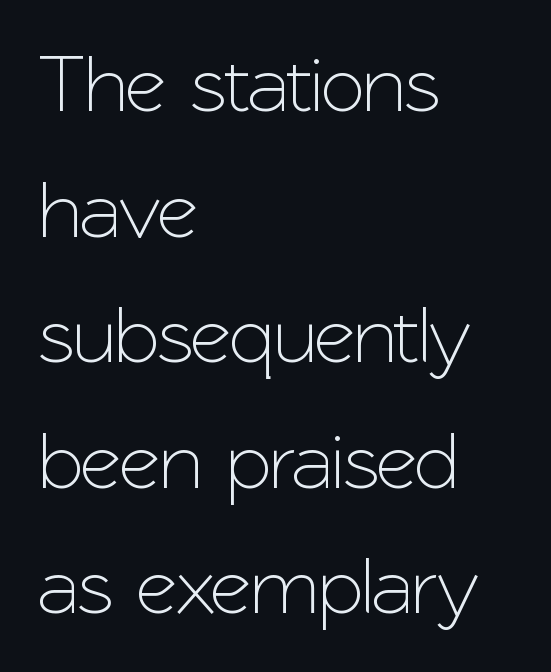
Q: Is the text italic (slanted)? A: No, it is upright.
Q: Is the typeface a serif or a sans-serif typeface? A: Sans-serif.
Q: Is the text underlined? A: No.
Q: How is the paragraph aligned? A: Left-aligned.
Q: Is the spacing between letters normal or unusually wide? A: Normal.
Q: Is the spacing between lines tight, normal or loose? A: Normal.
Q: Width (condensed, normal, or wide)? A: Normal.
Q: Stroke contrast? A: Low.
Q: x-height? A: Medium.
Q: Monospaced? A: No.
